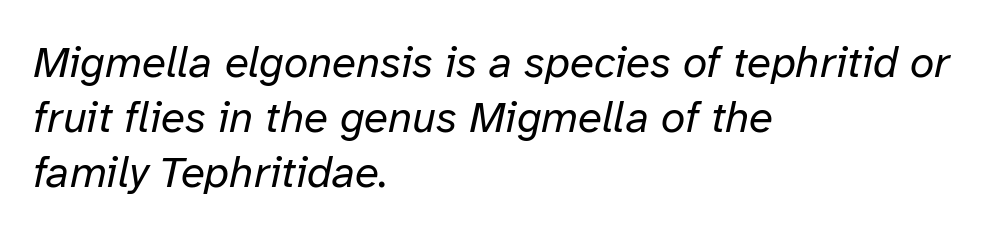
The image shows 44 px regular-weight type, italic (leaning right); set left-aligned, normal line spacing (1.25x), normal letter spacing, not underlined; low stroke contrast and a medium x-height.
